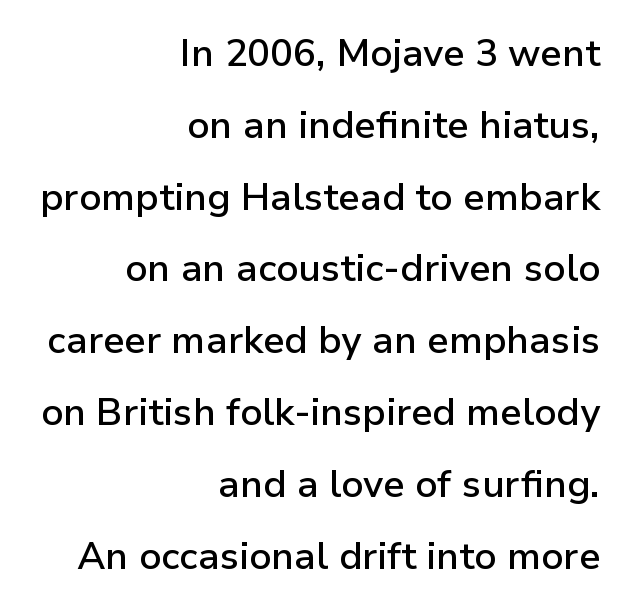
The image shows 38 px semibold sans-serif type, upright; set right-aligned, line spacing 1.89x, normal letter spacing, not underlined; low stroke contrast and a medium x-height.
